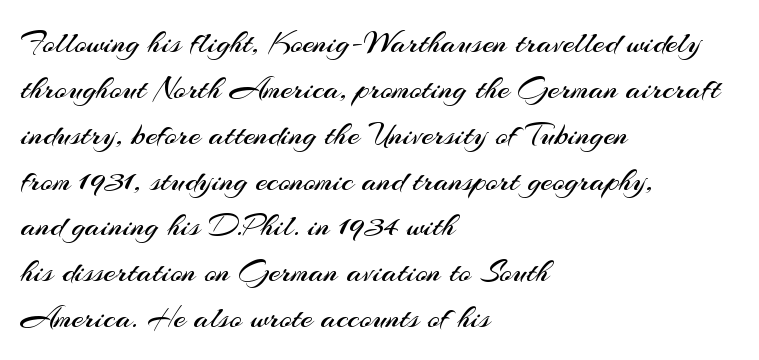
{"serif": "no", "bold": "no", "weight": "regular", "width": "normal", "stroke_contrast": "medium", "x_height": "small", "monospaced": "no", "underline": "no", "align": "left", "line_spacing": "normal", "line_spacing_ratio": 1.39, "letter_spacing": "normal", "letter_spacing_em": 0.0, "glyph_px": 33}
